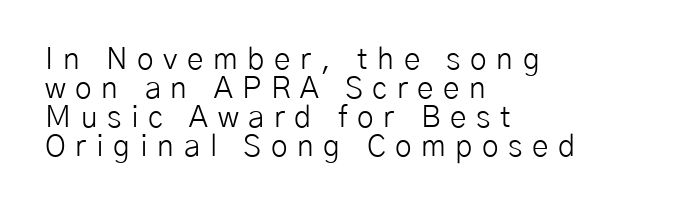
Typographically, this falls in the sans-serif category. Horizontal bands of white between lines are thin slivers. The face used here is rendered with a markedly widened letterfit. Descender tails drop into unmarked territory. Heaviness? Minimal to ordinary, like unemphasized prose. The passage is arranged the way most books set body copy — flush left.
